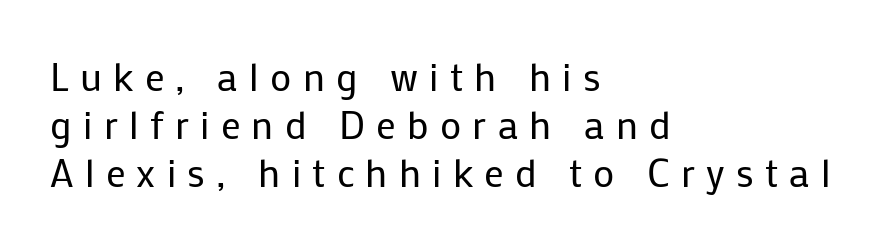
These lines are rendered in a variable-pitch font. The specimen reads as upright at a glance. The paragraph shown leans on its left margin. The passage shown is not underscored anywhere. The letters look calm and open, with moderate or lighter stems.
